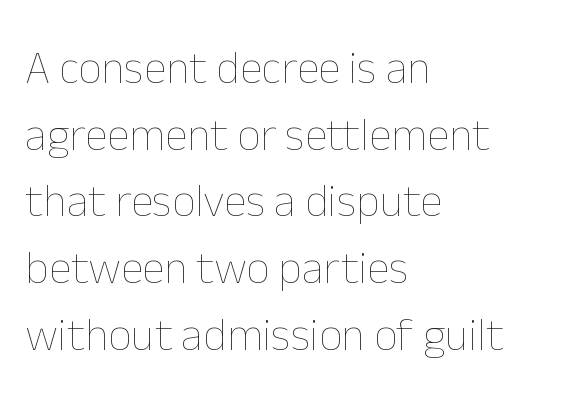
Stroke thickness stays within the range of a standard reading face or lighter. If you measured baseline to baseline, you'd find a middling distance. Unmarked baselines from the first word to the last. Tall strokes in this sample are plumb rather than angled. The rag falls on the right side of this text block.
